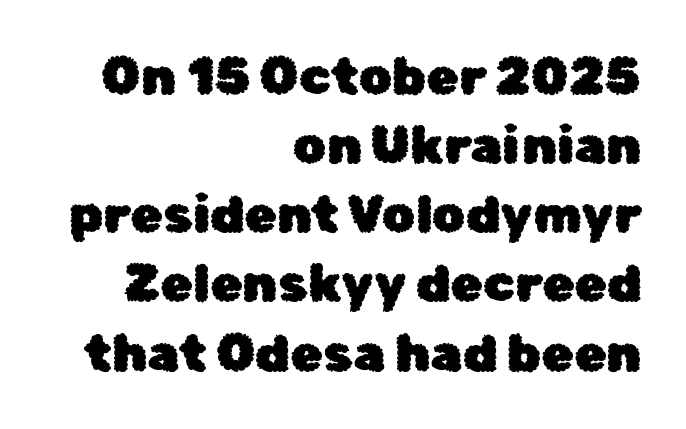
The image shows 52 px sans-serif type, upright; set right-aligned, normal line spacing (1.33x), normal letter spacing, not underlined; low stroke contrast and a medium x-height.
